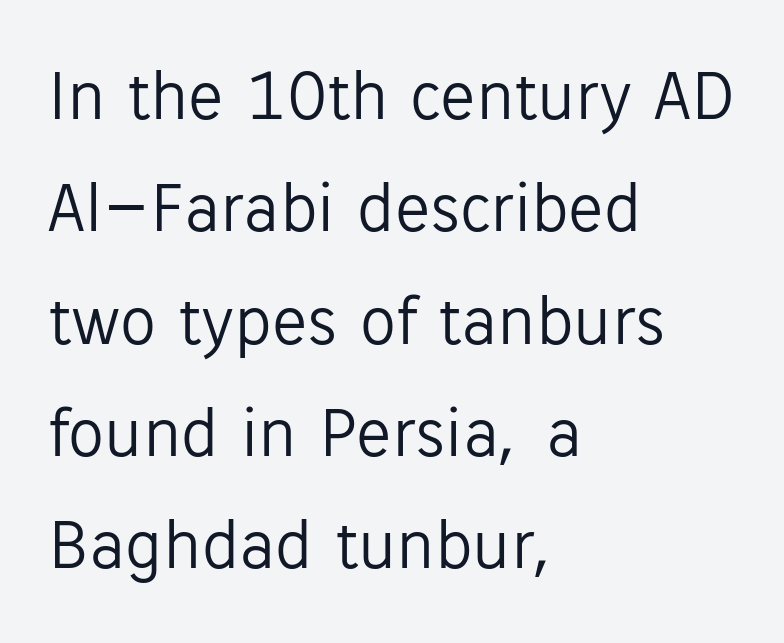
The image shows 72 px light sans-serif type, upright; set left-aligned, normal line spacing (1.56x), normal letter spacing, not underlined; low stroke contrast and a medium x-height.
